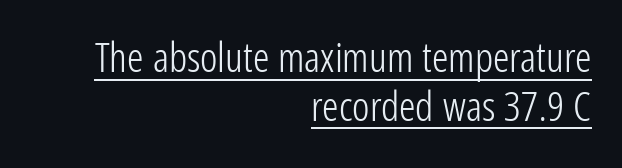
Q: Is the text bold? A: No.
Q: Is the text italic (slanted)? A: No, it is upright.
Q: Is the typeface a serif or a sans-serif typeface? A: Sans-serif.
Q: Is the text underlined? A: Yes.
Q: How is the paragraph aligned? A: Right-aligned.
Q: Is the spacing between letters normal or unusually wide? A: Normal.
Q: Width (condensed, normal, or wide)? A: Condensed.
Q: Stroke contrast? A: Low.
Q: x-height? A: Medium.
Q: Monospaced? A: No.
